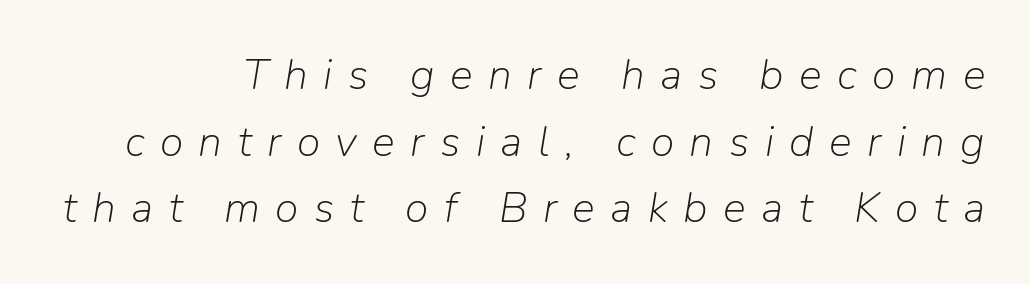
{"italic": "yes", "lean": "right", "slant_degrees": 9, "bold": "no", "weight": "light", "width": "normal", "stroke_contrast": "low", "x_height": "medium", "monospaced": "no", "underline": "no", "line_spacing": "normal", "line_spacing_ratio": 1.55, "letter_spacing": "wide", "letter_spacing_em": 0.36, "glyph_px": 43}
